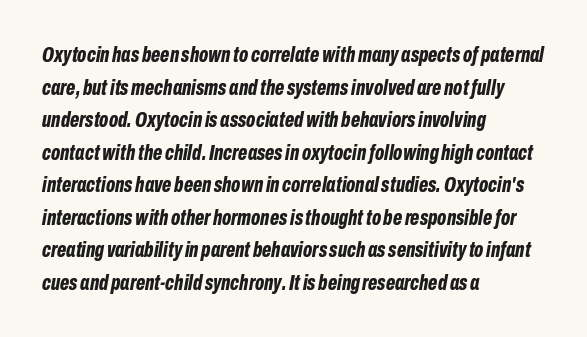
{"italic": "yes", "lean": "right", "slant_degrees": 10, "bold": "yes", "underline": "no", "align": "left", "line_spacing": "normal", "line_spacing_ratio": 1.48, "letter_spacing": "normal", "letter_spacing_em": 0.0, "glyph_px": 22}
